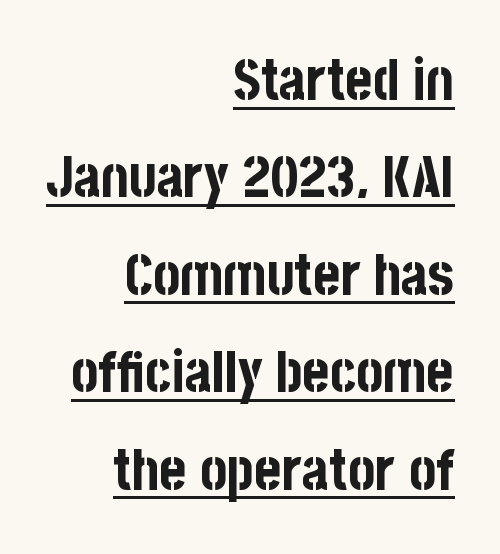
The image shows 57 px bold, condensed sans-serif type, upright; set right-aligned, line spacing 1.71x, normal letter spacing, underlined; low stroke contrast and a large x-height.
